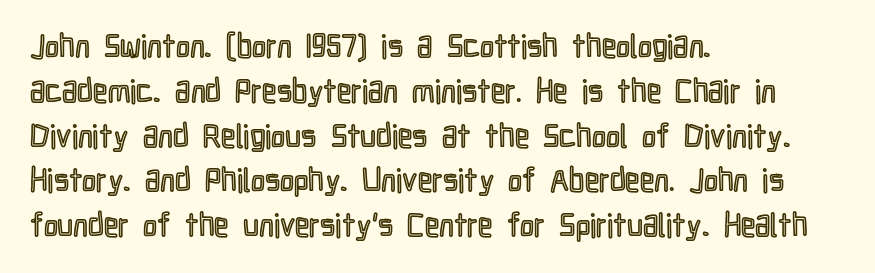
Q: Is the text italic (slanted)? A: No, it is upright.
Q: Is the text underlined? A: No.
Q: How is the paragraph aligned? A: Left-aligned.
Q: Is the spacing between letters normal or unusually wide? A: Normal.
Q: Is the spacing between lines tight, normal or loose? A: Normal.
Q: Width (condensed, normal, or wide)? A: Condensed.
Q: x-height? A: Medium.
Q: Monospaced? A: No.
